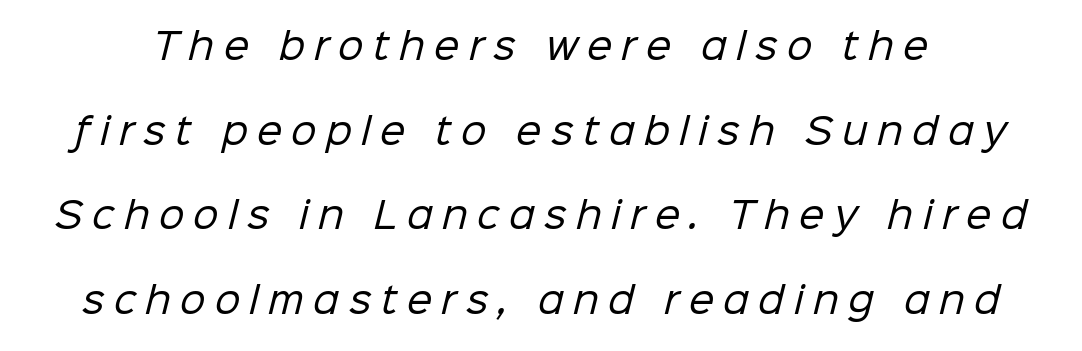
Is this a fixed-width face? No — the glyphs have proportional, varying widths. Does extra space separate the letters? Yes, quite a lot of it. Stroke mass is kept to a normal reading level or below. In terms of letterform style, serifs are entirely absent. The string is rendered with underlining switched off. Line spacing here is loose.
